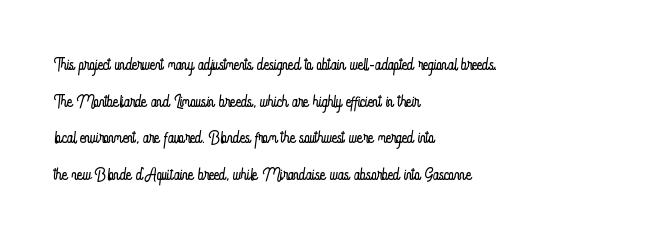
Q: Is the text bold? A: No.
Q: Is the text underlined? A: No.
Q: How is the paragraph aligned? A: Left-aligned.
Q: Is the spacing between letters normal or unusually wide? A: Normal.
Q: Is the spacing between lines tight, normal or loose? A: Normal.
